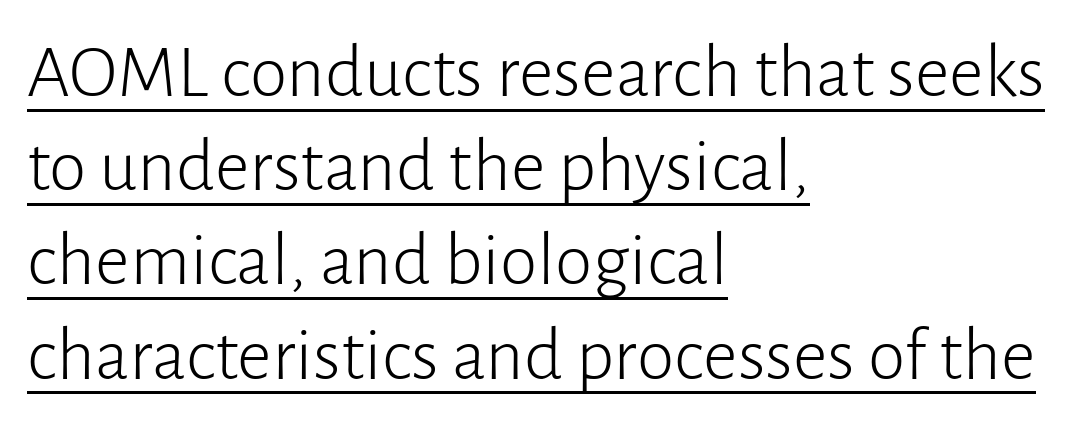
The image shows 76 px light sans-serif type, upright; set left-aligned, line spacing 1.24x, normal letter spacing, underlined; low stroke contrast and a medium x-height.
